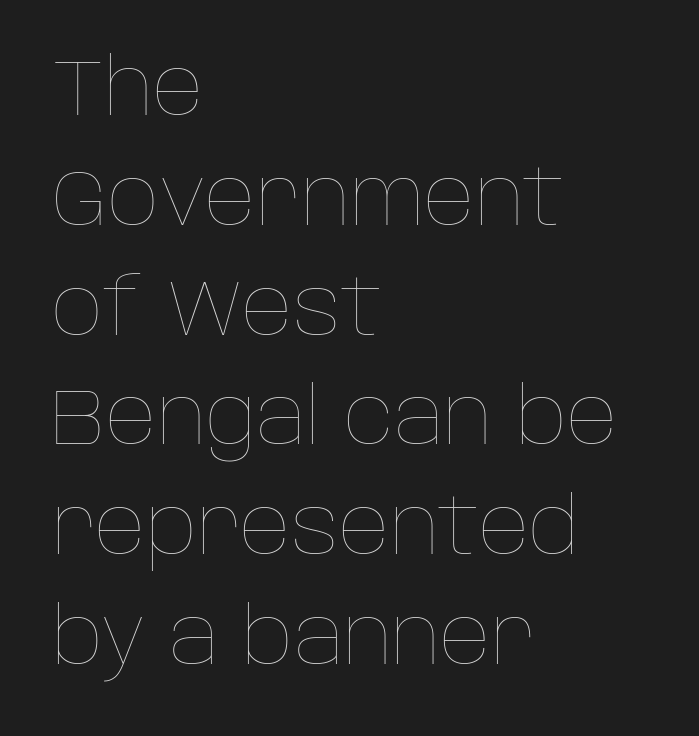
Q: Is the text bold? A: No.
Q: Is the text italic (slanted)? A: No, it is upright.
Q: Is the text underlined? A: No.
Q: How is the paragraph aligned? A: Left-aligned.
Q: Is the spacing between letters normal or unusually wide? A: Normal.
Q: Is the spacing between lines tight, normal or loose? A: Normal.
Q: Width (condensed, normal, or wide)? A: Normal.
Q: Stroke contrast? A: Low.
Q: x-height? A: Large.
Q: Monospaced? A: No.
